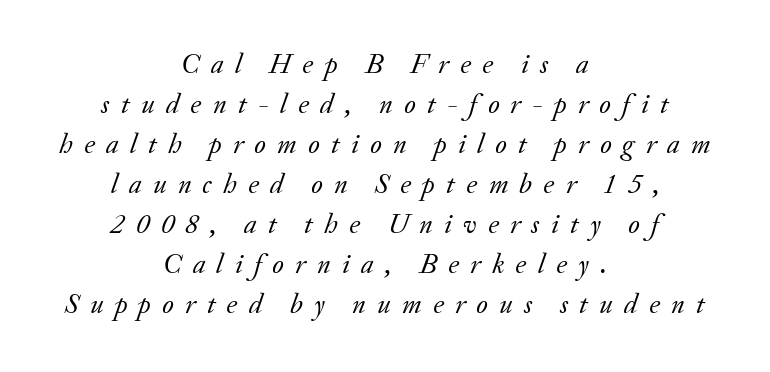
Q: Is the text bold? A: No.
Q: Is the text italic (slanted)? A: Yes, it leans right by about 20 degrees.
Q: Is the typeface a serif or a sans-serif typeface? A: Serif.
Q: Is the text underlined? A: No.
Q: How is the paragraph aligned? A: Centered.
Q: Is the spacing between letters normal or unusually wide? A: Unusually wide.
Q: Is the spacing between lines tight, normal or loose? A: Normal.
Q: Width (condensed, normal, or wide)? A: Normal.
Q: Stroke contrast? A: Low.
Q: x-height? A: Small.
Q: Monospaced? A: No.
